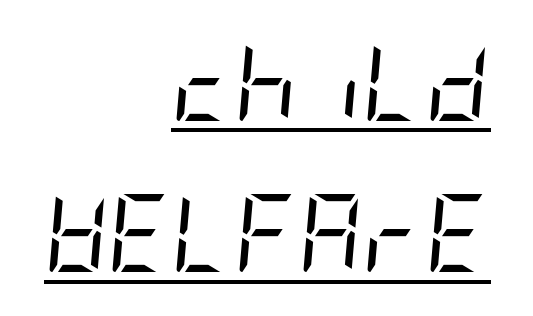
Q: Is the text bold? A: No.
Q: Is the text italic (slanted)? A: Yes, it leans right by about 5 degrees.
Q: Is the text underlined? A: Yes.
Q: How is the paragraph aligned? A: Right-aligned.
Q: Is the spacing between letters normal or unusually wide? A: Normal.
Q: Is the spacing between lines tight, normal or loose? A: Loose.
Q: Width (condensed, normal, or wide)? A: Condensed.
Q: Stroke contrast? A: Low.
Q: x-height? A: Large.
